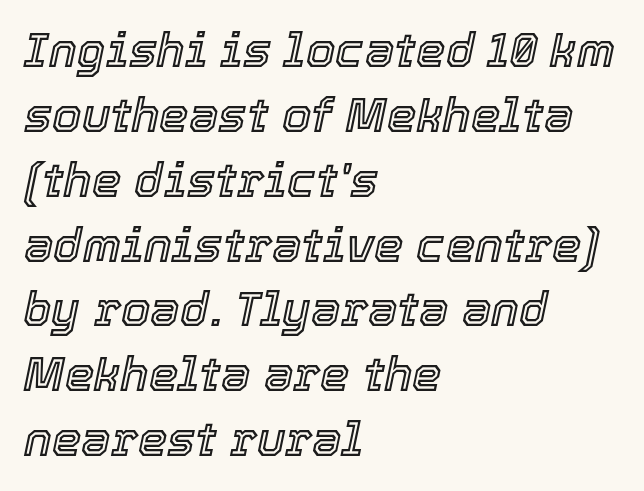
Honestly, there is no underline to notice here at all. Compared with ordinary roman type, these characters are visibly tilted. Is this a fixed-width face? No — the glyphs have proportional, varying widths. The setting favours the left margin, as ordinary paragraphs usually do.
